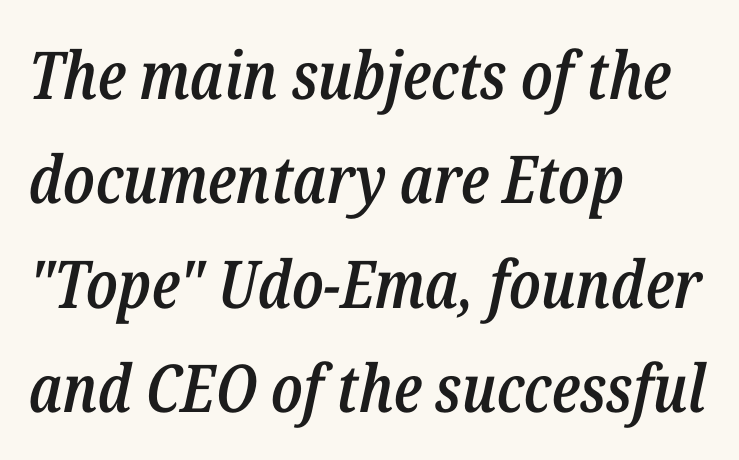
Q: Is the text bold? A: Semi-bold.
Q: Is the text italic (slanted)? A: Yes, it leans right by about 12 degrees.
Q: Is the text underlined? A: No.
Q: How is the paragraph aligned? A: Left-aligned.
Q: Is the spacing between letters normal or unusually wide? A: Normal.
Q: Is the spacing between lines tight, normal or loose? A: Normal.
Q: Width (condensed, normal, or wide)? A: Condensed.
Q: Stroke contrast? A: Low.
Q: x-height? A: Medium.
Q: Monospaced? A: No.
